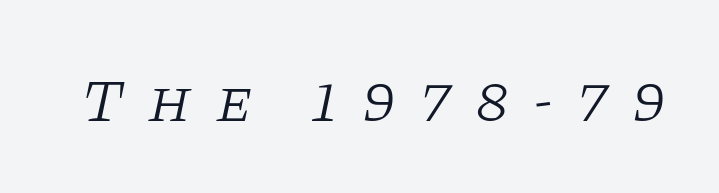
{"serif": "yes", "italic": "yes", "lean": "right", "slant_degrees": 11, "bold": "no", "weight": "light", "width": "normal", "stroke_contrast": "low", "x_height": "large", "monospaced": "no", "underline": "no", "letter_spacing": "wide", "letter_spacing_em": 0.41, "glyph_px": 61}
